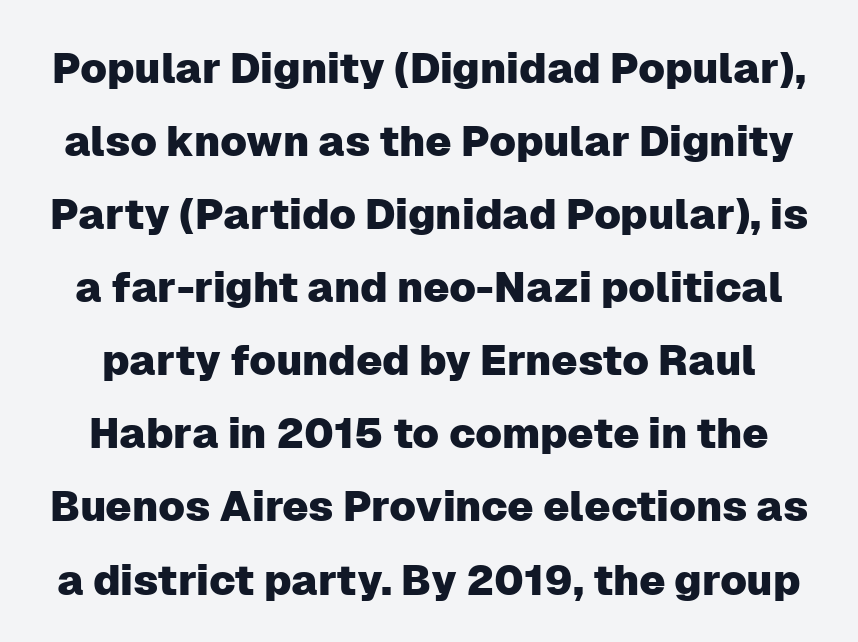
{"serif": "no", "italic": "no", "width": "normal", "stroke_contrast": "low", "x_height": "medium", "monospaced": "no", "underline": "no", "line_spacing_ratio": 1.74, "letter_spacing": "normal", "letter_spacing_em": 0.0, "glyph_px": 42}
